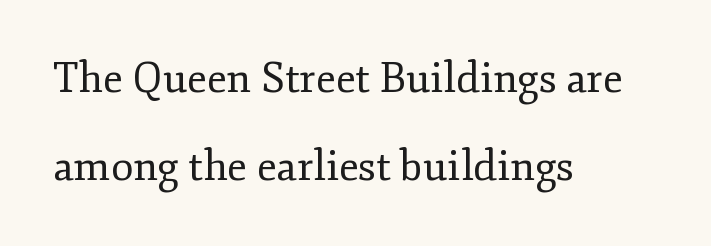
{"serif": "yes", "italic": "no", "bold": "no", "weight": "regular", "width": "normal", "stroke_contrast": "low", "x_height": "small", "monospaced": "no", "underline": "no", "align": "left", "line_spacing": "loose", "line_spacing_ratio": 2.14, "letter_spacing": "normal", "letter_spacing_em": 0.0, "glyph_px": 41}
